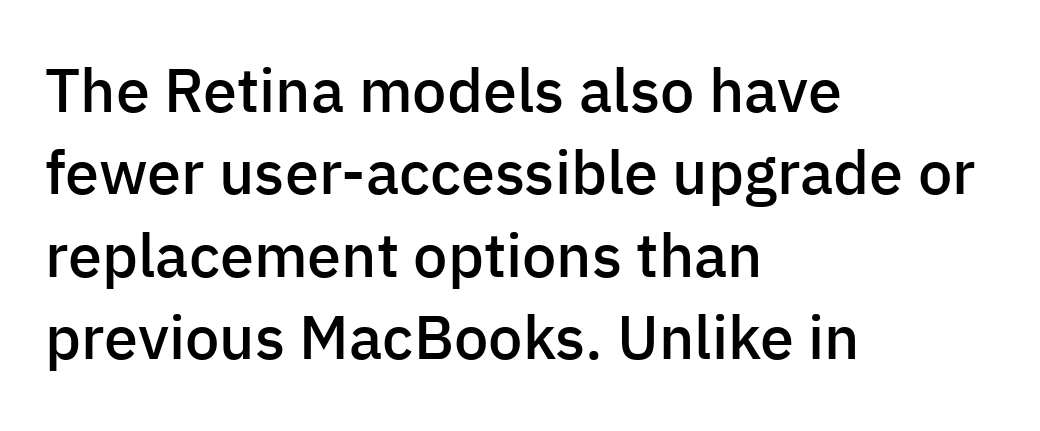
Q: Is the text bold? A: Semi-bold.
Q: Is the text italic (slanted)? A: No, it is upright.
Q: Is the typeface a serif or a sans-serif typeface? A: Sans-serif.
Q: Is the text underlined? A: No.
Q: How is the paragraph aligned? A: Left-aligned.
Q: Is the spacing between letters normal or unusually wide? A: Normal.
Q: Is the spacing between lines tight, normal or loose? A: Normal.
Q: Width (condensed, normal, or wide)? A: Normal.
Q: Stroke contrast? A: Low.
Q: x-height? A: Medium.
Q: Monospaced? A: No.
